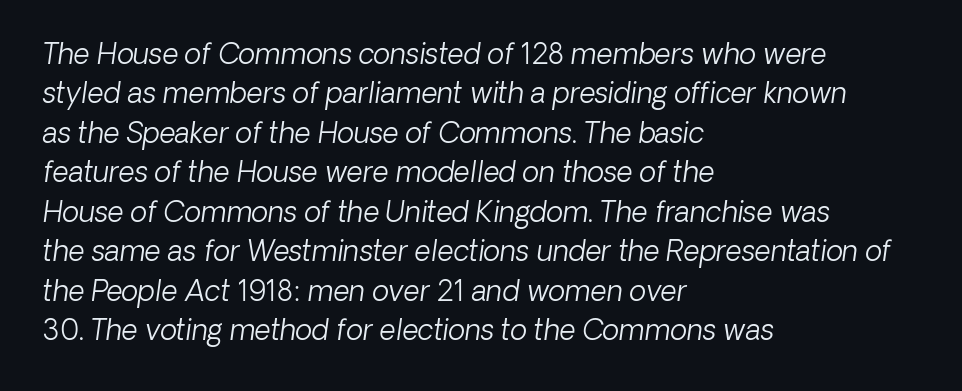
{"serif": "no", "bold": "no", "weight": "light", "width": "normal", "stroke_contrast": "low", "x_height": "medium", "monospaced": "no", "underline": "no", "align": "left", "line_spacing": "normal", "line_spacing_ratio": 1.41, "letter_spacing": "normal", "letter_spacing_em": 0.0, "glyph_px": 28}
